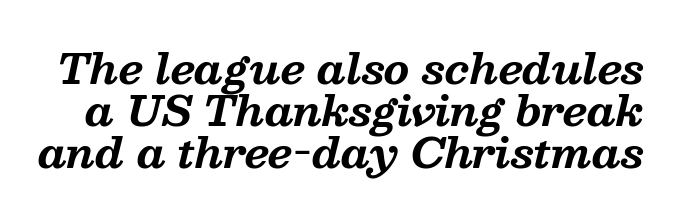
{"serif": "yes", "italic": "yes", "lean": "right", "slant_degrees": 13, "bold": "yes", "weight": "bold", "width": "normal", "stroke_contrast": "medium", "x_height": "medium", "monospaced": "no", "underline": "no", "line_spacing": "tight", "line_spacing_ratio": 1.03, "letter_spacing": "normal", "letter_spacing_em": 0.0, "glyph_px": 41}
